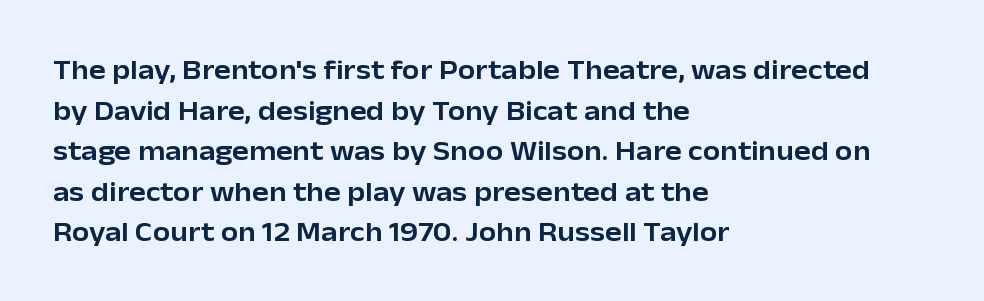
The rendering uses natural spacing where letterforms have individual widths. These lines were composed using upright roman letters. Observe the ordinary spacing: letters are neighbours, not strangers. The block of text has a typical density, with ordinary space between rows. Unlike a traditional serif, this face leaves its strokes unadorned. Honestly, there is no underline to notice here at all.
